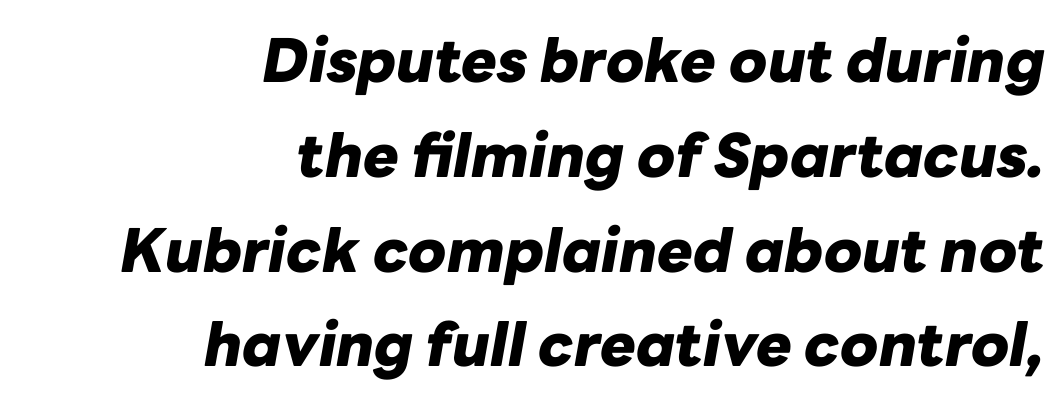
Q: Is the text bold? A: Yes.
Q: Is the text italic (slanted)? A: Yes, it leans right by about 10 degrees.
Q: Is the text underlined? A: No.
Q: How is the paragraph aligned? A: Right-aligned.
Q: Is the spacing between letters normal or unusually wide? A: Normal.
Q: Is the spacing between lines tight, normal or loose? A: Normal.
Q: Width (condensed, normal, or wide)? A: Normal.
Q: Stroke contrast? A: Low.
Q: x-height? A: Medium.
Q: Monospaced? A: No.
